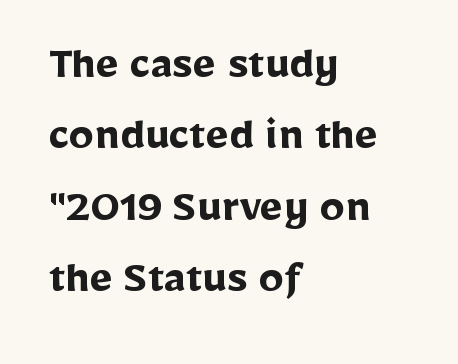
The rendering uses a moderate line-height, typical for paragraphs. The letters sit at their default tracking, neither squeezed nor spread. Beneath every word, the page is bare. Do the characters align in a grid? No, the font is proportional. The type family on display is of the sans-serif kind.
